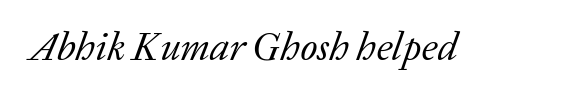
The image shows 40 px regular-weight serif type, italic (leaning right); set normal letter spacing, not underlined; low stroke contrast and a medium x-height.
